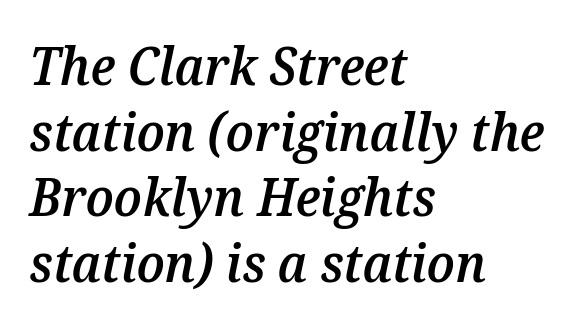
{"italic": "yes", "lean": "right", "slant_degrees": 12, "bold": "semi", "weight": "semibold", "width": "normal", "stroke_contrast": "medium", "x_height": "medium", "monospaced": "no", "underline": "no", "align": "left", "line_spacing": "normal", "line_spacing_ratio": 1.26, "letter_spacing": "normal", "letter_spacing_em": 0.0, "glyph_px": 52}
